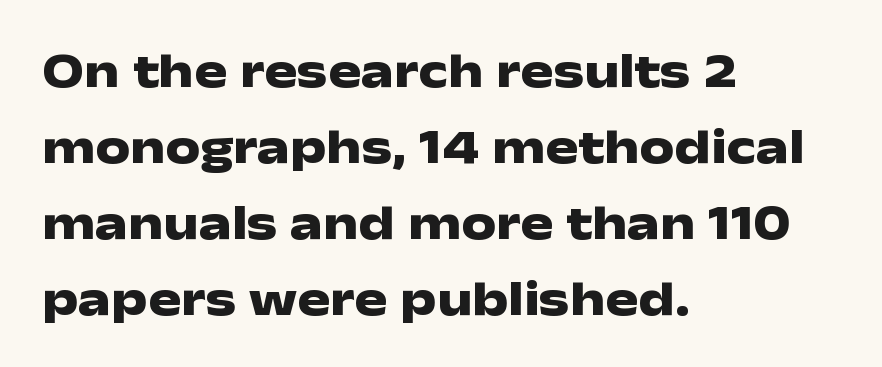
{"serif": "no", "italic": "no", "bold": "yes", "weight": "heavy", "width": "wide", "stroke_contrast": "low", "x_height": "medium", "monospaced": "no", "underline": "no", "align": "left", "line_spacing": "normal", "line_spacing_ratio": 1.55, "letter_spacing": "normal", "letter_spacing_em": 0.0, "glyph_px": 49}
